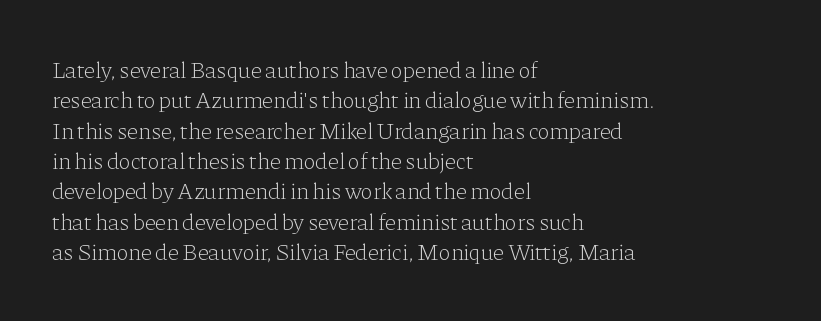
The image shows 23 px text type, upright; set left-aligned, normal line spacing (1.32x), normal letter spacing, not underlined.
